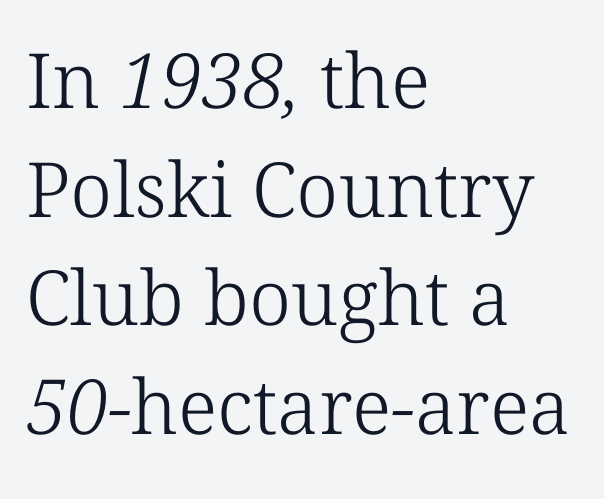
{"serif": "yes", "bold": "no", "weight": "light", "width": "normal", "stroke_contrast": "low", "x_height": "medium", "monospaced": "no", "underline": "no", "align": "left", "line_spacing": "normal", "line_spacing_ratio": 1.43, "letter_spacing": "normal", "letter_spacing_em": 0.0, "glyph_px": 76}
